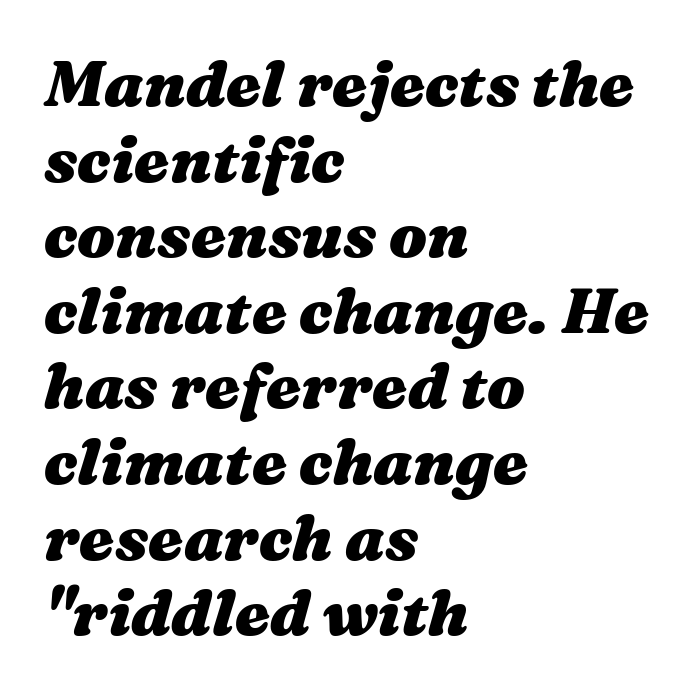
Typesetter's note: full bold, strokes at maximum text heaviness. This is oblique type, the kind used for emphasis or titles. Is this a fixed-width face? No — the glyphs have proportional, varying widths. No extra tracking has been applied to these lines. Beneath every word, the page is bare. In CSS terms this would be text-align: left.
